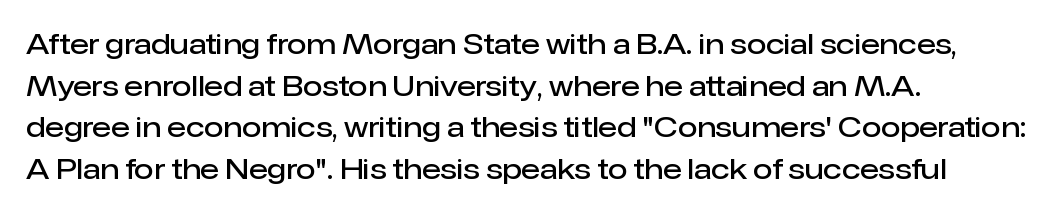
Is the type bold? Partly — it's a semibold, heavier than regular but not fully bold. Glance below the letters and you will spot only blank space. These lines keep a tight, regular rhythm from letter to letter. Do the characters align in a grid? No, the font is proportional. Observe the absence of serifs on each vertical stroke in this sample.
